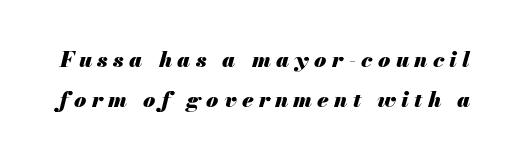
The image shows 22 px bold type, italic (leaning right); set line spacing 1.83x, unusually wide letter spacing (+0.24 em), not underlined.
